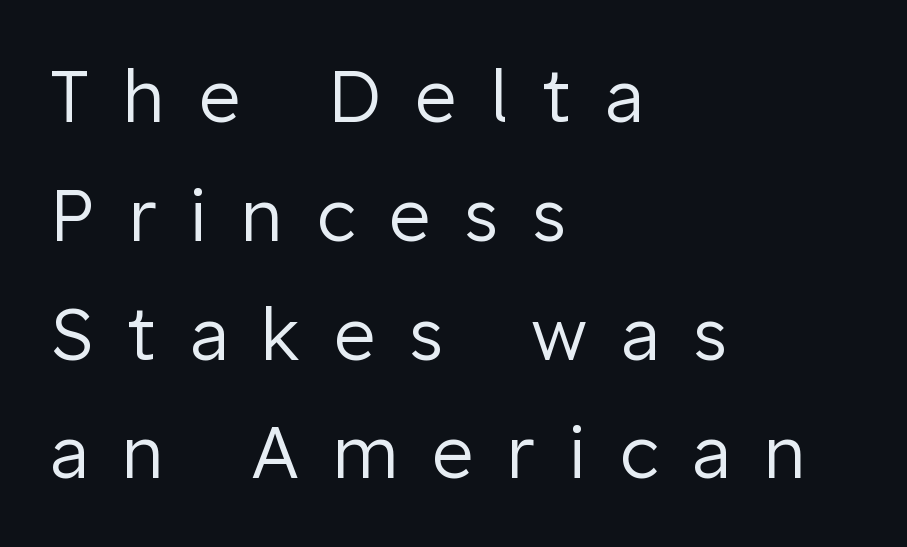
Is this a fixed-width face? No — the glyphs have proportional, varying widths. The text was rendered using a sans face with plain stroke endings. Quick note: underline off. In terms of leading, this rendering sits right in the middle. Think standard paragraph weight, or any step lighter than that.
